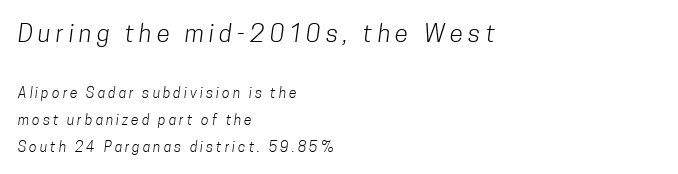
The image shows 24 px text type; set left-aligned, loose line spacing (1.93x), unusually wide letter spacing (+0.22 em), not underlined; the first (top) block is 1.71x larger.
